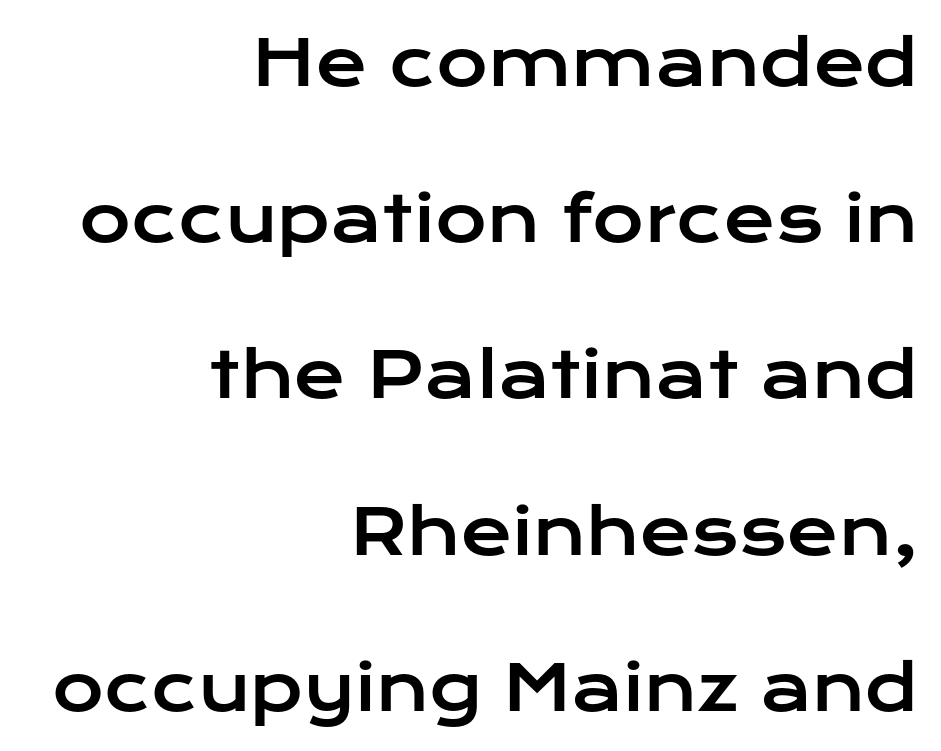
The image shows 63 px wide sans-serif type, upright; set right-aligned, loose line spacing (2.48x), normal letter spacing, not underlined; low stroke contrast and a medium x-height.
